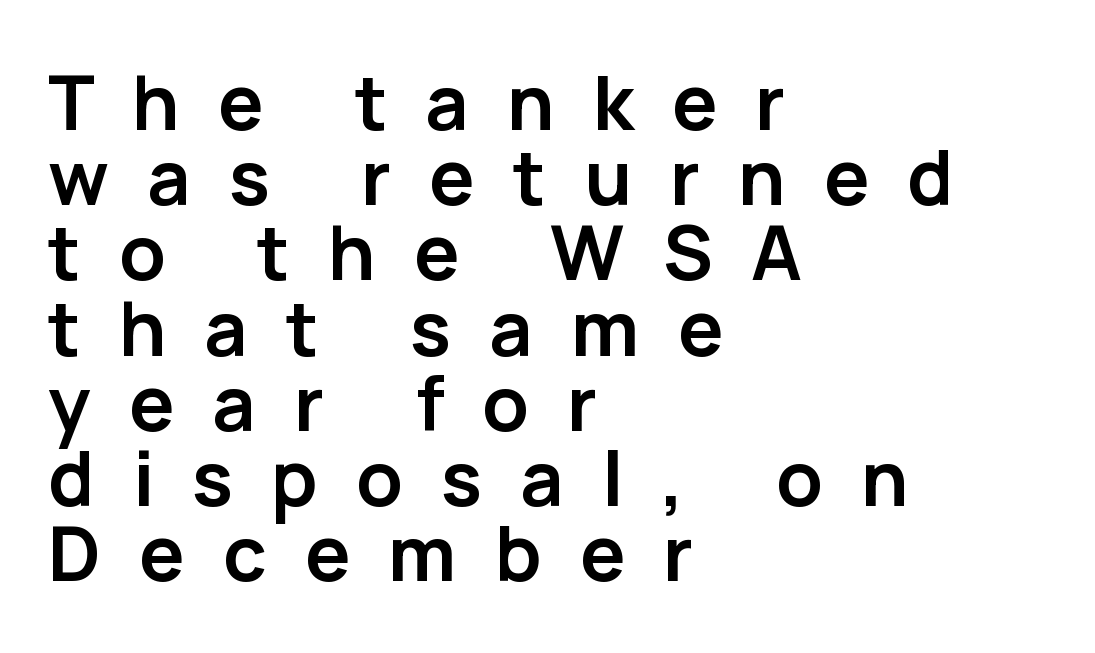
{"serif": "no", "italic": "no", "bold": "yes", "weight": "semibold", "width": "normal", "stroke_contrast": "low", "x_height": "medium", "monospaced": "no", "underline": "no", "align": "left", "line_spacing": "tight", "line_spacing_ratio": 0.99, "letter_spacing": "wide", "letter_spacing_em": 0.5, "glyph_px": 76}
